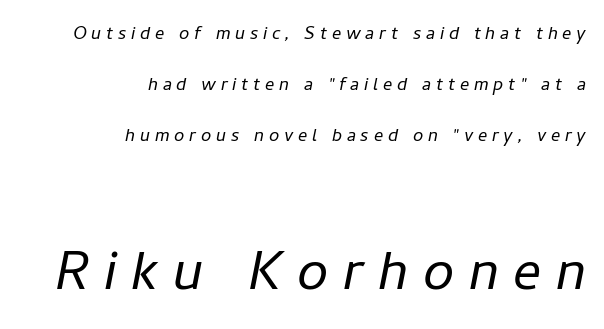
Q: Is the text bold? A: No.
Q: Is the text italic (slanted)? A: Yes, it leans right by about 11 degrees.
Q: Is the text underlined? A: No.
Q: How is the paragraph aligned? A: Right-aligned.
Q: Is the spacing between letters normal or unusually wide? A: Unusually wide.
Q: Is the spacing between lines tight, normal or loose? A: Loose.
Q: Which block of text is set in a larger size, the first (top) or the second (bottom)? A: The second (bottom) one.
Q: Width (condensed, normal, or wide)? A: Normal.
Q: Stroke contrast? A: Low.
Q: x-height? A: Medium.
Q: Monospaced? A: No.
